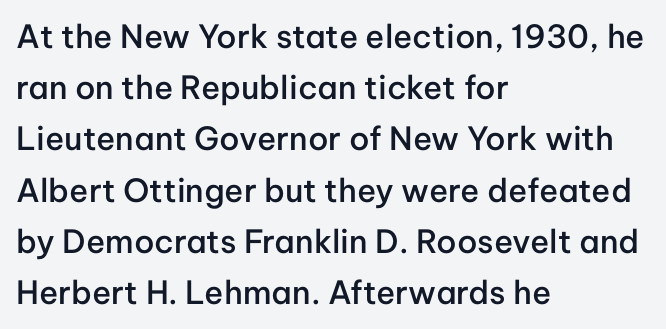
The image shows 32 px semibold sans-serif type, upright; set left-aligned, normal line spacing (1.6x), normal letter spacing, not underlined; low stroke contrast and a medium x-height.
